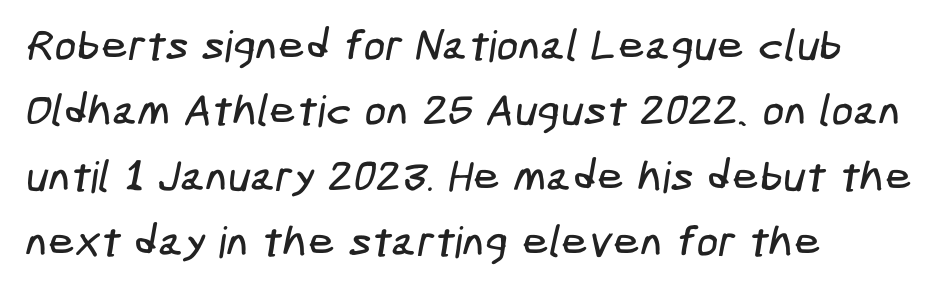
Q: Is the typeface a serif or a sans-serif typeface? A: Sans-serif.
Q: Is the text underlined? A: No.
Q: How is the paragraph aligned? A: Left-aligned.
Q: Is the spacing between letters normal or unusually wide? A: Normal.
Q: Is the spacing between lines tight, normal or loose? A: Normal.
Q: Width (condensed, normal, or wide)? A: Condensed.
Q: Stroke contrast? A: Low.
Q: x-height? A: Medium.
